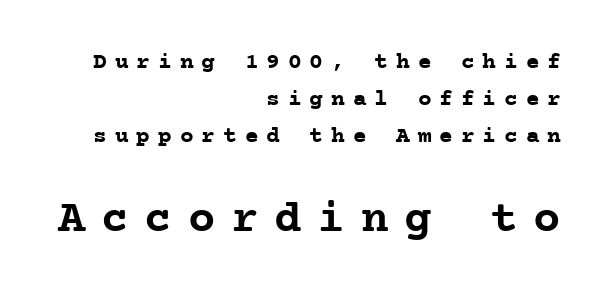
The image shows 46 px semibold serif type, upright, monospaced; set right-aligned, normal line spacing (1.6x), unusually wide letter spacing (+0.34 em), not underlined; the second (bottom) block is 2.0x larger; low stroke contrast and a medium x-height.
